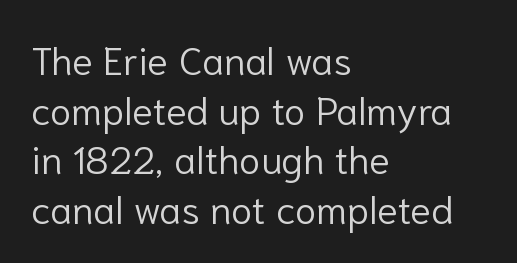
The image shows 39 px light sans-serif type, upright; set left-aligned, normal line spacing (1.27x), normal letter spacing, not underlined; low stroke contrast and a medium x-height.
